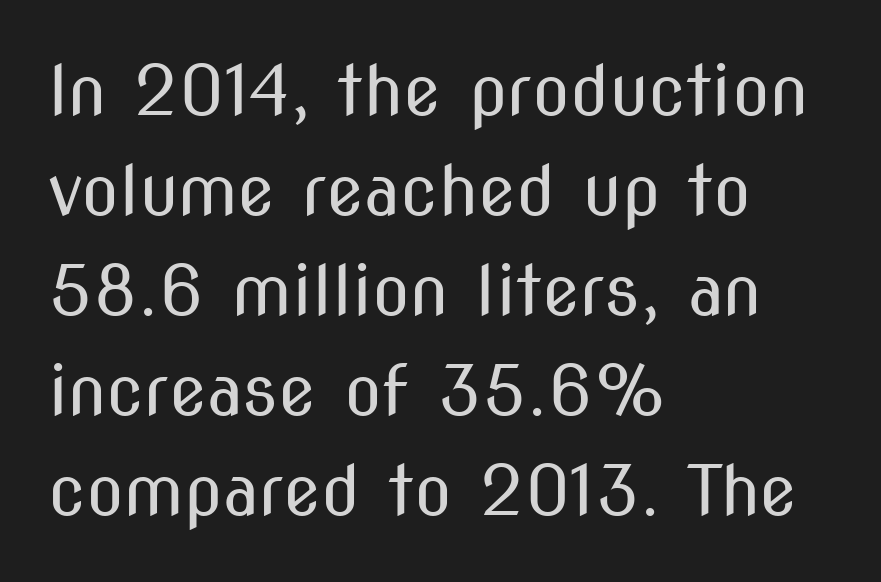
Character widths vary here, with narrow letters taking less room than wide ones. All the whitespace from short lines collects on the right. Reading down the column, the eye jumps a familiar distance to each next line. The text was rendered using a sans face with plain stroke endings. Only glyphs here, with clear space below each row.
